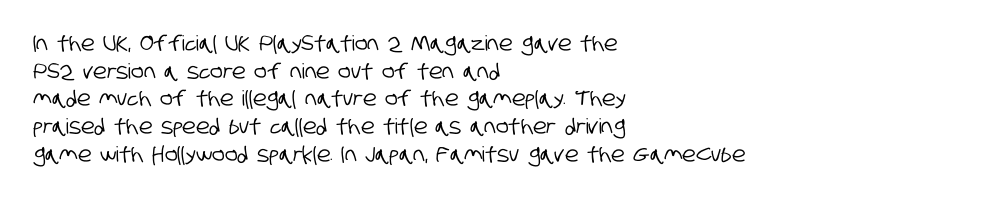
{"underline": "no", "align": "left", "line_spacing": "normal", "line_spacing_ratio": 1.32, "letter_spacing": "normal", "letter_spacing_em": 0.0, "glyph_px": 21}
